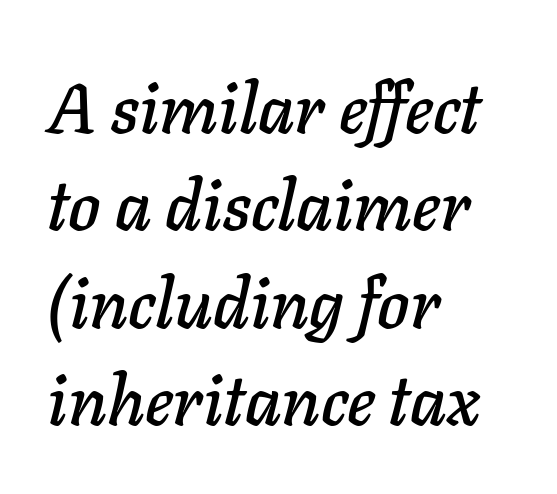
The image shows 69 px text type, italic (leaning right); set left-aligned, normal line spacing (1.41x), normal letter spacing, not underlined; low stroke contrast and a medium x-height.
